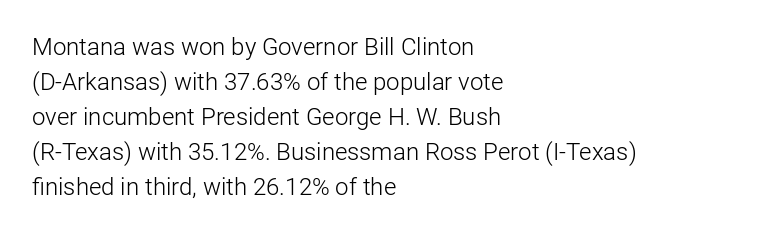
Q: Is the text bold? A: No.
Q: Is the text italic (slanted)? A: No, it is upright.
Q: Is the text underlined? A: No.
Q: How is the paragraph aligned? A: Left-aligned.
Q: Is the spacing between letters normal or unusually wide? A: Normal.
Q: Is the spacing between lines tight, normal or loose? A: Normal.
